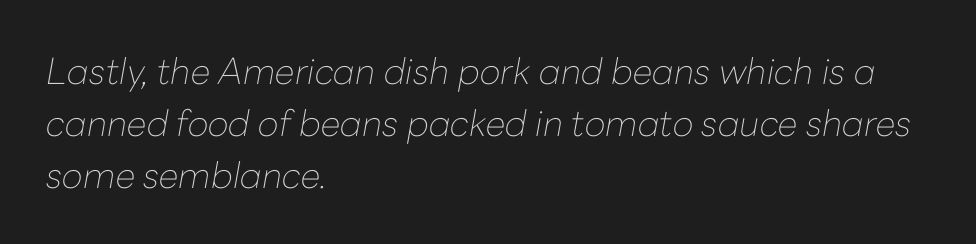
The image shows 36 px thin type, italic (leaning right); set left-aligned, normal line spacing (1.44x), normal letter spacing, not underlined; low stroke contrast and a medium x-height.
